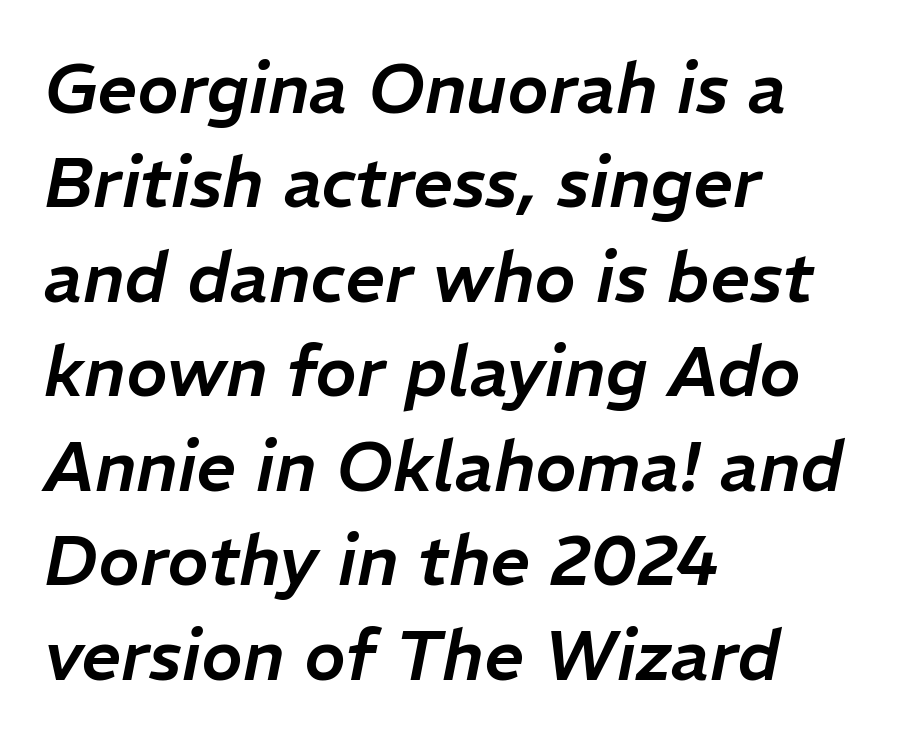
{"italic": "yes", "lean": "right", "slant_degrees": 11, "width": "normal", "stroke_contrast": "low", "x_height": "medium", "monospaced": "no", "underline": "no", "align": "left", "line_spacing": "normal", "line_spacing_ratio": 1.35, "letter_spacing": "normal", "letter_spacing_em": 0.0, "glyph_px": 70}
